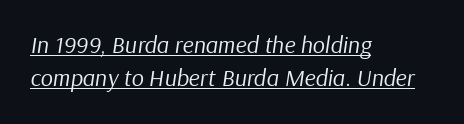
This is oblique type, the kind used for emphasis or titles. Stems and bowls with no extra thickness — not bold. This block has exactly the height ordinary leading produces. The letterforms sit shoulder to shoulder at normal distance. Layout note: lines flush left.
